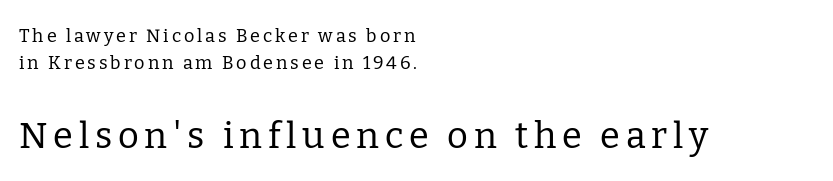
{"serif": "yes", "italic": "no", "bold": "no", "weight": "regular", "width": "normal", "stroke_contrast": "low", "x_height": "medium", "monospaced": "no", "underline": "no", "align": "left", "line_spacing": "normal", "line_spacing_ratio": 1.5, "larger_block": "second", "size_ratio": 2.0, "glyph_px": 36}
